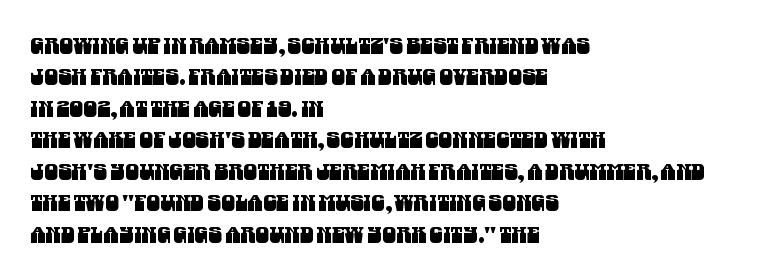
{"underline": "no", "align": "left", "line_spacing": "normal", "line_spacing_ratio": 1.43, "letter_spacing": "normal", "letter_spacing_em": 0.0, "glyph_px": 22}
